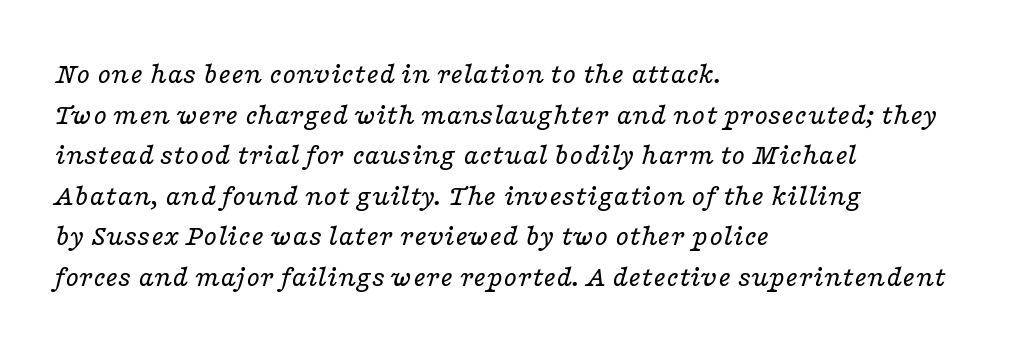
The lines sit at an ordinary, default distance from one another. The whole block is typeset with a tilt. Classification — serif. Descenders are the only things crossing below the line.
